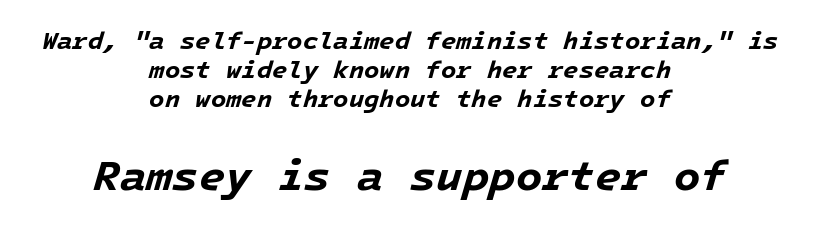
Q: Is the text bold? A: Yes.
Q: Is the text italic (slanted)? A: Yes, it leans right by about 16 degrees.
Q: Is the text underlined? A: No.
Q: How is the paragraph aligned? A: Centered.
Q: Is the spacing between letters normal or unusually wide? A: Normal.
Q: Which block of text is set in a larger size, the first (top) or the second (bottom)? A: The second (bottom) one.
Q: Width (condensed, normal, or wide)? A: Normal.
Q: Stroke contrast? A: Low.
Q: x-height? A: Medium.
